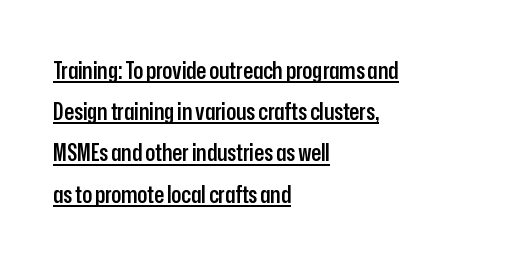
Leftover space on each line is placed entirely after the last word. A rule runs beneath these lines of type. How are the letters spaced? Ordinarily, with no added tracking. Moderately thickened strokes mark this as semibold type. Nope, not italic — everything's standing straight.
